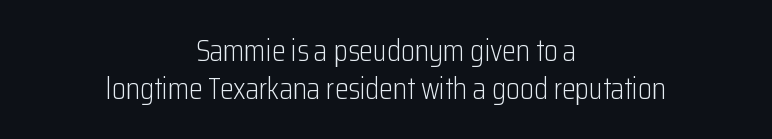
The image shows 31 px light, condensed sans-serif type, upright; set centered, line spacing 1.24x, normal letter spacing, not underlined; low stroke contrast and a medium x-height.
